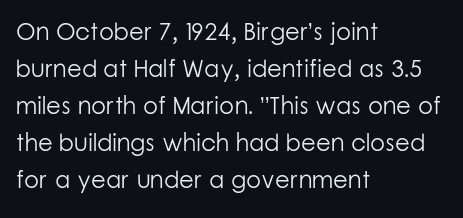
Vertical strokes here are truly vertical. Every row of glyphs begins at an identical x-position on the left. Between one letter and the next there's only the usual sliver of space. Only glyphs here, with clear space below each row.
